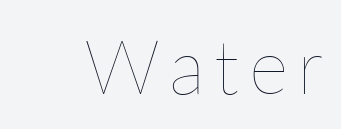
The image shows 76 px thin type, upright; set not underlined; low stroke contrast and a medium x-height.
